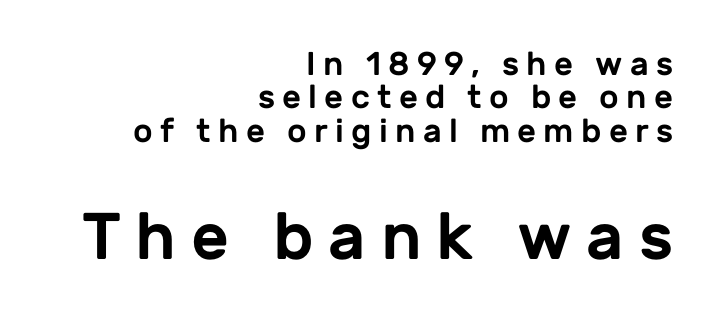
The image shows 66 px sans-serif type, upright; set right-aligned, tight line spacing (1.01x), unusually wide letter spacing (+0.22 em), not underlined; the second (bottom) block is 2.0x larger; low stroke contrast and a medium x-height.
